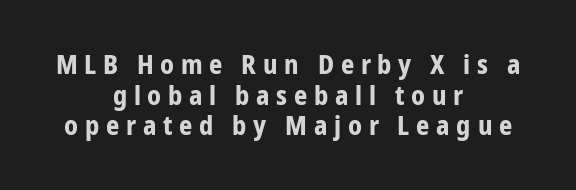
{"italic": "no", "bold": "yes", "underline": "no", "align": "center", "line_spacing_ratio": 1.18, "letter_spacing": "wide", "letter_spacing_em": 0.26, "glyph_px": 26}
